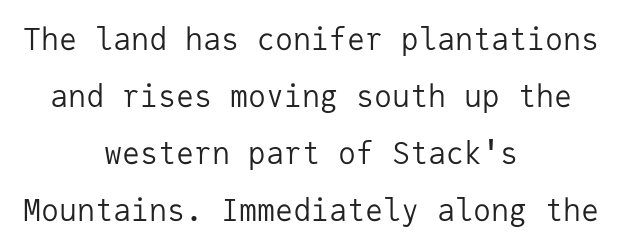
Q: Is the text bold? A: No.
Q: Is the text italic (slanted)? A: No, it is upright.
Q: Is the typeface a serif or a sans-serif typeface? A: Sans-serif.
Q: Is the text underlined? A: No.
Q: How is the paragraph aligned? A: Centered.
Q: Is the spacing between letters normal or unusually wide? A: Normal.
Q: Is the spacing between lines tight, normal or loose? A: Loose.
Q: Width (condensed, normal, or wide)? A: Normal.
Q: Stroke contrast? A: Low.
Q: x-height? A: Medium.
Q: Monospaced? A: Yes.
